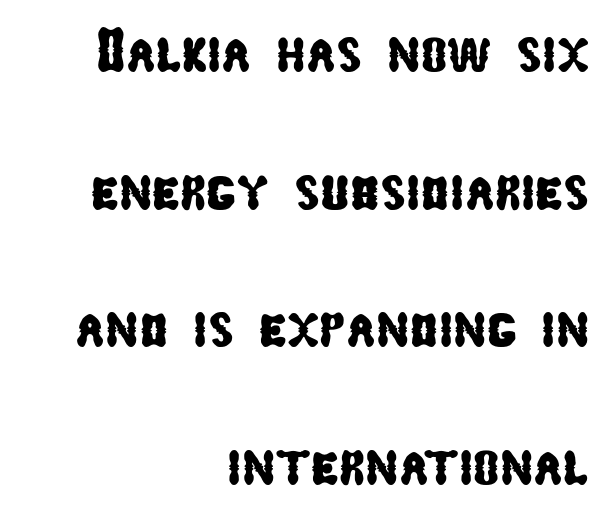
Quick note: underline off. No feet cap the strokes, marking this as sans-serif type. The gaps between neighbouring characters are ordinary and unremarkable. Baseline-to-baseline distance is far greater than the letter height. Is the block centered? No — it sits flush against the right margin.
